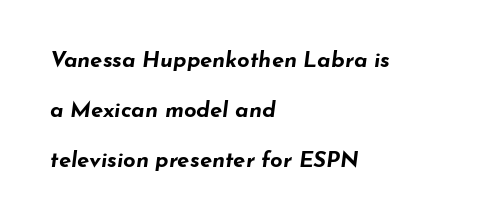
{"italic": "yes", "lean": "right", "slant_degrees": 7, "bold": "yes", "underline": "no", "align": "left", "line_spacing": "loose", "line_spacing_ratio": 2.27, "letter_spacing": "normal", "letter_spacing_em": 0.0, "glyph_px": 22}
